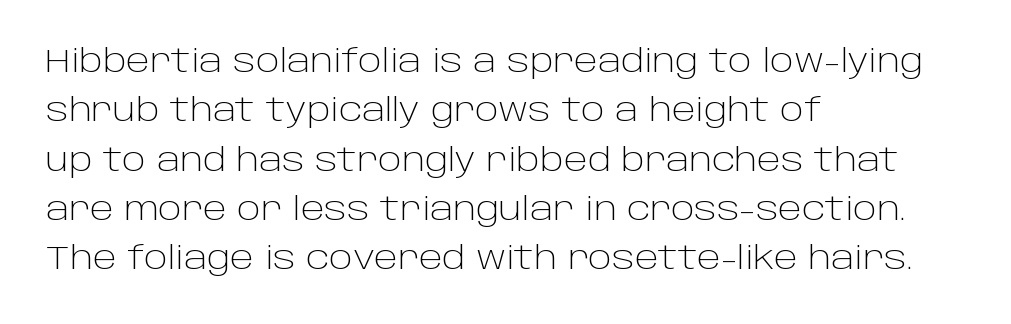
Q: Is the text bold? A: No.
Q: Is the text italic (slanted)? A: No, it is upright.
Q: Is the typeface a serif or a sans-serif typeface? A: Sans-serif.
Q: Is the text underlined? A: No.
Q: How is the paragraph aligned? A: Left-aligned.
Q: Is the spacing between letters normal or unusually wide? A: Normal.
Q: Is the spacing between lines tight, normal or loose? A: Normal.
Q: Width (condensed, normal, or wide)? A: Normal.
Q: Stroke contrast? A: Low.
Q: x-height? A: Large.
Q: Monospaced? A: No.
